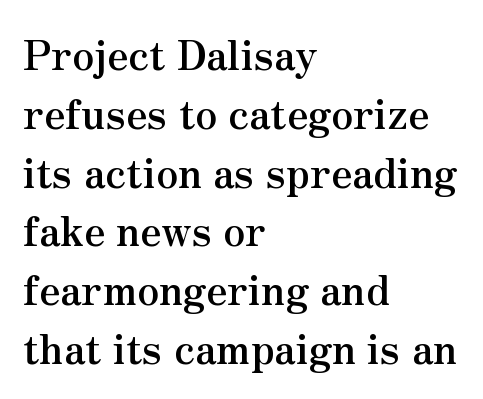
Q: Is the text bold? A: Yes.
Q: Is the text italic (slanted)? A: No, it is upright.
Q: Is the typeface a serif or a sans-serif typeface? A: Serif.
Q: Is the text underlined? A: No.
Q: How is the paragraph aligned? A: Left-aligned.
Q: Is the spacing between letters normal or unusually wide? A: Normal.
Q: Is the spacing between lines tight, normal or loose? A: Normal.
Q: Width (condensed, normal, or wide)? A: Normal.
Q: Stroke contrast? A: Medium.
Q: x-height? A: Small.
Q: Monospaced? A: No.
